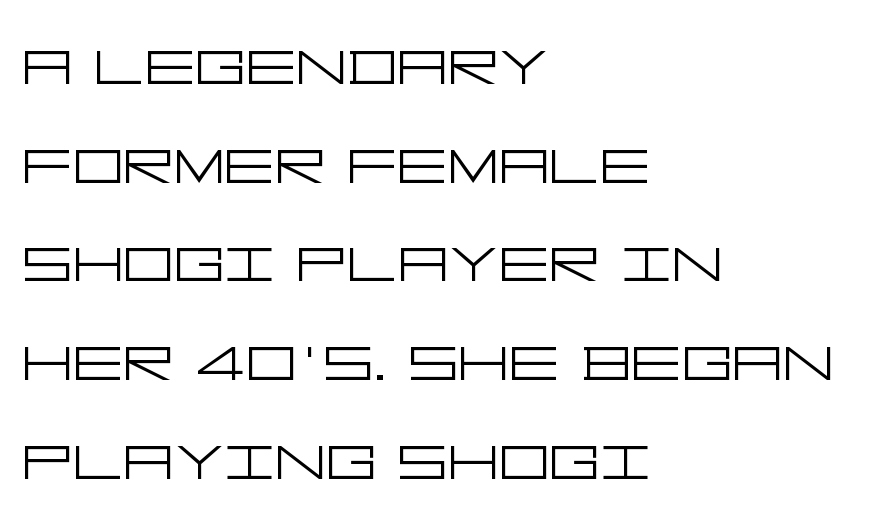
The image shows 79 px light, wide sans-serif type, upright; set left-aligned, normal line spacing (1.25x), normal letter spacing, not underlined; low stroke contrast and a large x-height.
